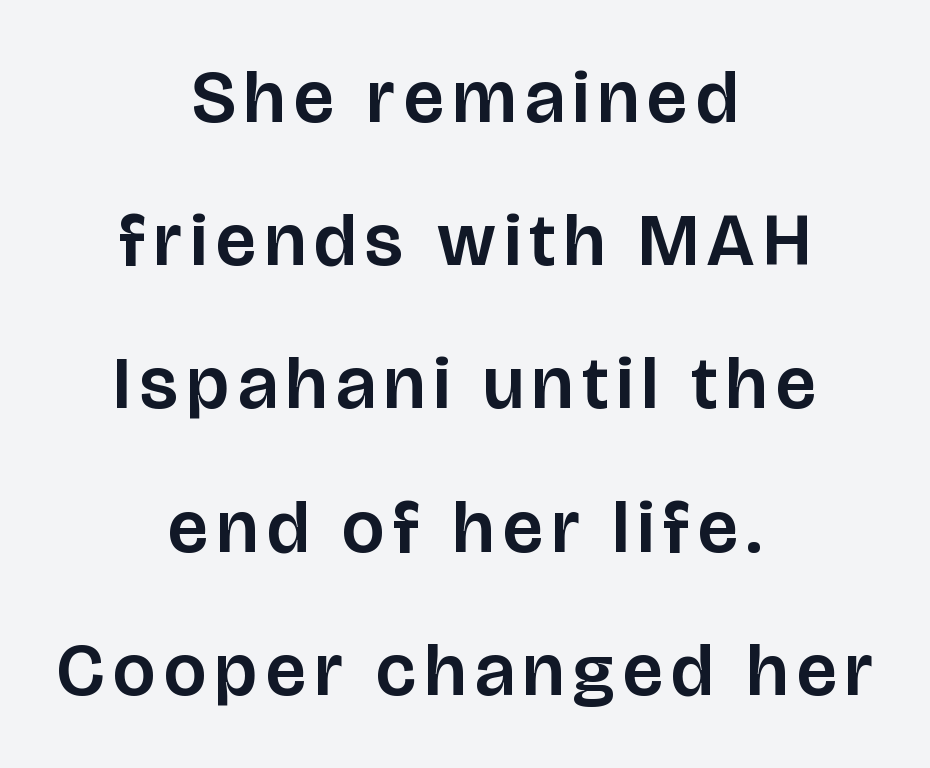
No italicization has been applied; the sample stays upright. The zone under the glyphs is completely vacant. Vertical spacing — loose. Short and long lines alike share a common midpoint.
